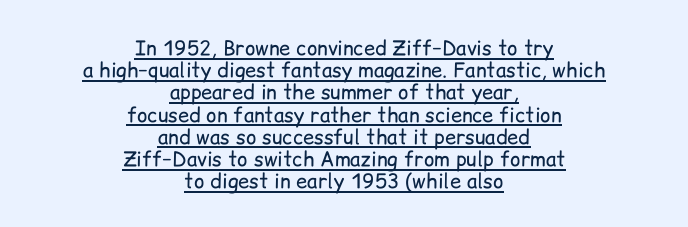
Q: Is the text bold? A: No.
Q: Is the text italic (slanted)? A: No, it is upright.
Q: Is the text underlined? A: Yes.
Q: How is the paragraph aligned? A: Centered.
Q: Is the spacing between letters normal or unusually wide? A: Normal.
Q: Is the spacing between lines tight, normal or loose? A: Tight.
